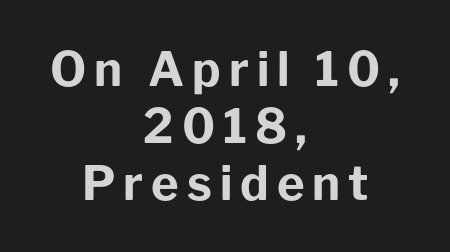
The image shows 47 px bold sans-serif type, upright; set centered, line spacing 1.21x, not underlined; low stroke contrast and a medium x-height.
